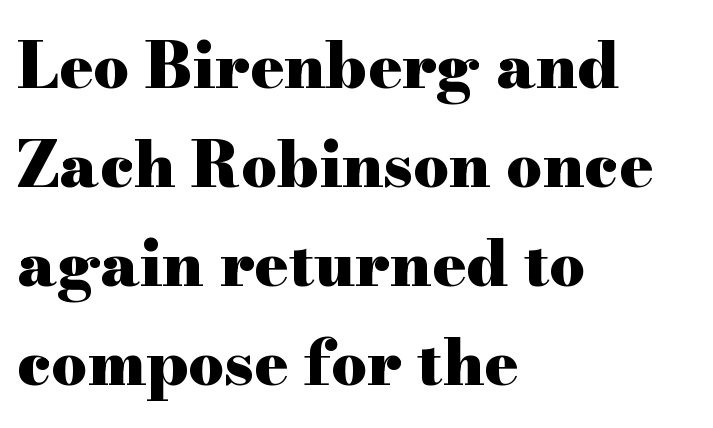
Q: Is the text bold? A: Yes.
Q: Is the text italic (slanted)? A: No, it is upright.
Q: Is the typeface a serif or a sans-serif typeface? A: Serif.
Q: Is the text underlined? A: No.
Q: How is the paragraph aligned? A: Left-aligned.
Q: Is the spacing between letters normal or unusually wide? A: Normal.
Q: Is the spacing between lines tight, normal or loose? A: Normal.
Q: Width (condensed, normal, or wide)? A: Wide.
Q: Stroke contrast? A: High.
Q: x-height? A: Small.
Q: Monospaced? A: No.
